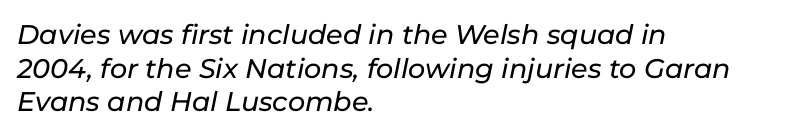
The axis of the letterforms is tilted away from vertical. The baseline area is clear. These lines are set flush left with a ragged right edge. Successive baselines arrive at the customary interval. There is no visible air inserted between adjacent glyphs.
